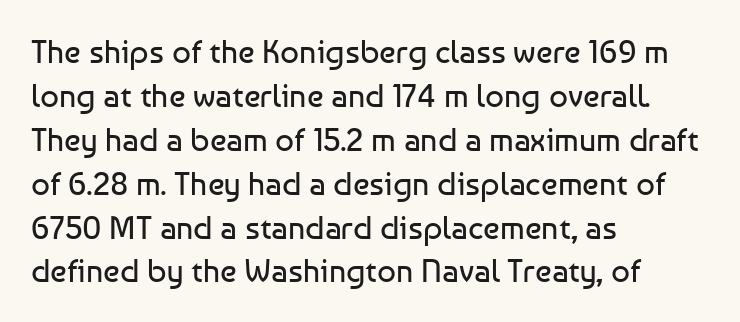
{"serif": "no", "italic": "no", "bold": "no", "weight": "regular", "width": "normal", "stroke_contrast": "low", "x_height": "medium", "monospaced": "no", "underline": "no", "align": "left", "line_spacing": "normal", "line_spacing_ratio": 1.33, "letter_spacing": "normal", "letter_spacing_em": 0.0, "glyph_px": 33}
